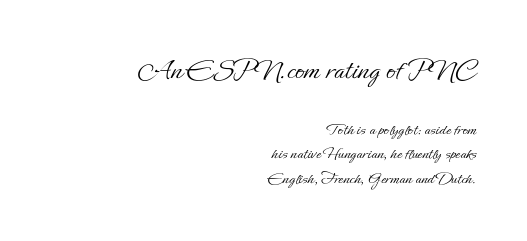
The image shows 30 px light type; set right-aligned, normal line spacing (1.43x), normal letter spacing, not underlined; the first (top) block is 1.76x larger; low stroke contrast and a small x-height.
